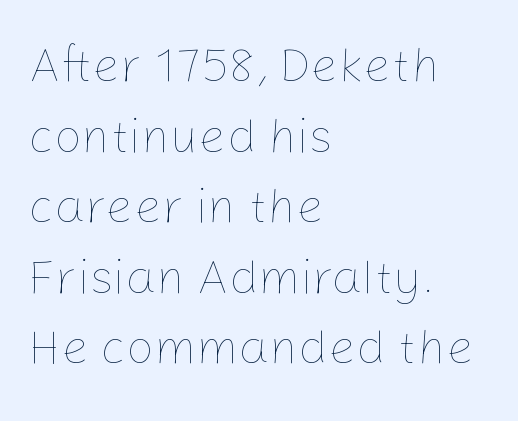
{"italic": "no", "bold": "no", "weight": "thin", "width": "normal", "stroke_contrast": "low", "x_height": "medium", "monospaced": "no", "underline": "no", "align": "left", "line_spacing": "normal", "line_spacing_ratio": 1.44, "letter_spacing": "normal", "letter_spacing_em": 0.0, "glyph_px": 49}
